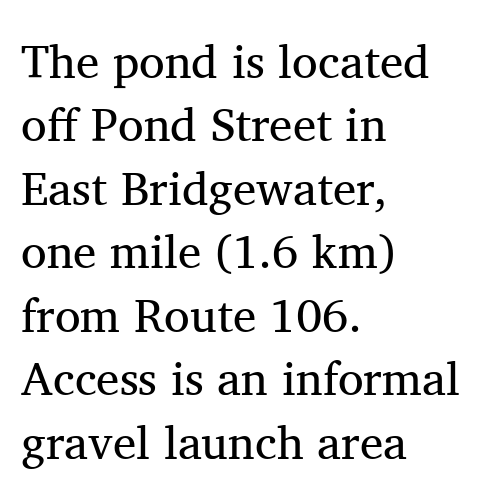
This sample uses a serif face. Heft: none added — not bold. Normally led — the rows are evenly, conventionally spaced. The line texture is even and compact thanks to regular tracking. Which margin do the lines hug? The left one — the right edge is uneven. This sample has the flowing, uneven cadence of proportional lettering.
